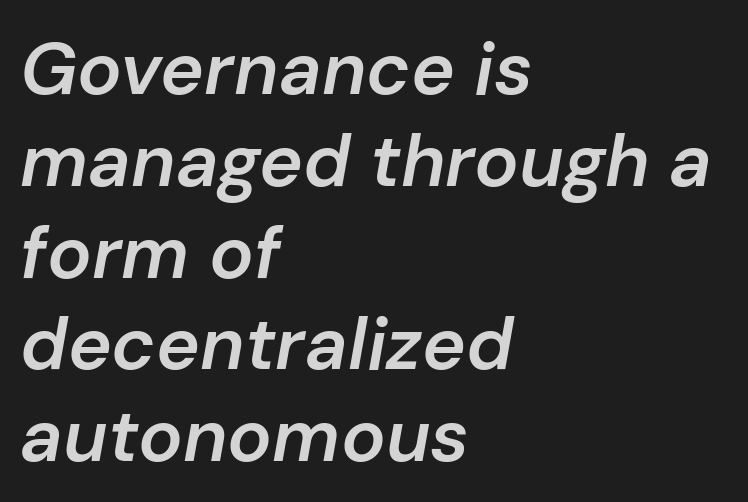
Any mark beneath the type? The region is blank. Slanted lettering throughout. Tracking here is standard; glyphs follow each other at the usual distance. Set as a demibold, roughly 600 on the weight scale.
